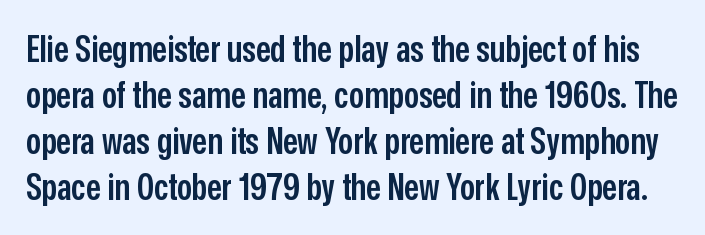
The image shows 37 px semibold, condensed sans-serif type, upright; set line spacing 1.24x, normal letter spacing, not underlined; low stroke contrast and a medium x-height.
